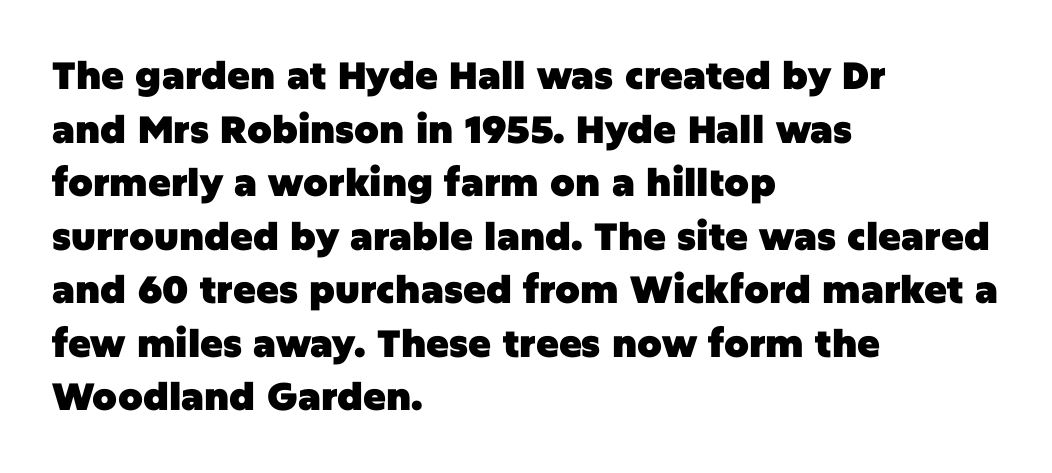
{"serif": "no", "italic": "no", "bold": "yes", "weight": "heavy", "width": "normal", "stroke_contrast": "low", "x_height": "large", "monospaced": "no", "underline": "no", "align": "left", "line_spacing": "normal", "line_spacing_ratio": 1.41, "letter_spacing": "normal", "letter_spacing_em": 0.0, "glyph_px": 38}
